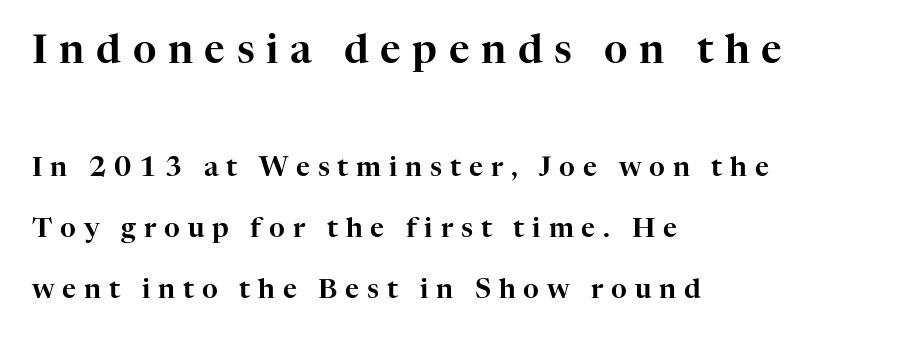
The image shows 40 px serif type, upright; set left-aligned, loose line spacing (2.27x), unusually wide letter spacing (+0.29 em), not underlined; the first (top) block is 1.48x larger; high stroke contrast and a medium x-height.
